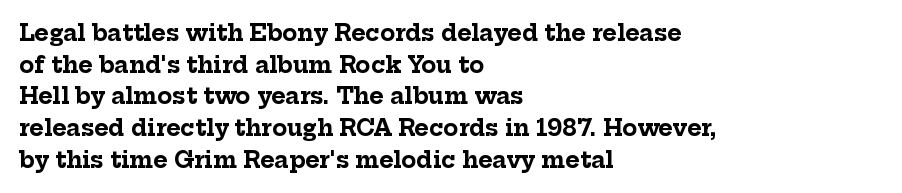
{"italic": "no", "bold": "yes", "underline": "no", "align": "left", "line_spacing": "normal", "line_spacing_ratio": 1.44, "letter_spacing": "normal", "letter_spacing_em": 0.0, "glyph_px": 22}
